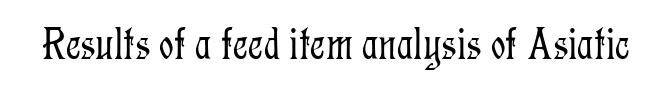
The passage shown is not bold in any degree. Look at the tracking — it's just the regular setting, nothing added. Regarding serifs, this sample has them. The letters advance in unequal steps, a hallmark of proportional type.
